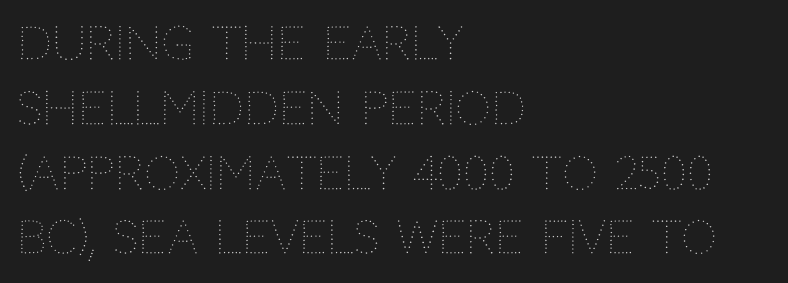
{"italic": "no", "bold": "no", "weight": "thin", "width": "normal", "stroke_contrast": "medium", "x_height": "large", "monospaced": "no", "underline": "no", "align": "left", "line_spacing": "normal", "line_spacing_ratio": 1.44, "letter_spacing": "normal", "letter_spacing_em": 0.0, "glyph_px": 45}
